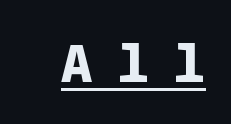
{"serif": "no", "italic": "no", "bold": "yes", "weight": "heavy", "width": "normal", "stroke_contrast": "low", "x_height": "medium", "underline": "yes", "letter_spacing": "wide", "letter_spacing_em": 0.48, "glyph_px": 52}
